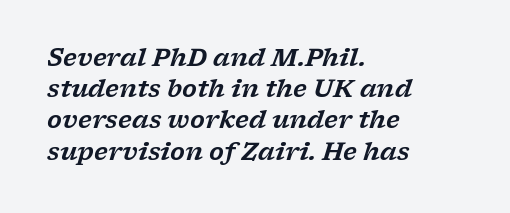
Q: Is the text italic (slanted)? A: Yes, it leans right by about 17 degrees.
Q: Is the text underlined? A: No.
Q: How is the paragraph aligned? A: Left-aligned.
Q: Is the spacing between letters normal or unusually wide? A: Normal.
Q: Is the spacing between lines tight, normal or loose? A: Normal.
